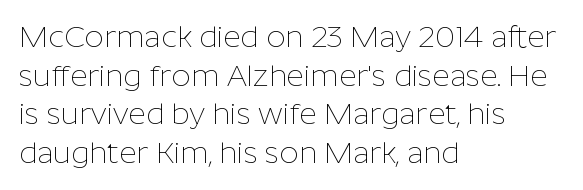
The image shows 30 px thin sans-serif type, upright; set left-aligned, normal line spacing (1.29x), normal letter spacing, not underlined; low stroke contrast and a medium x-height.
